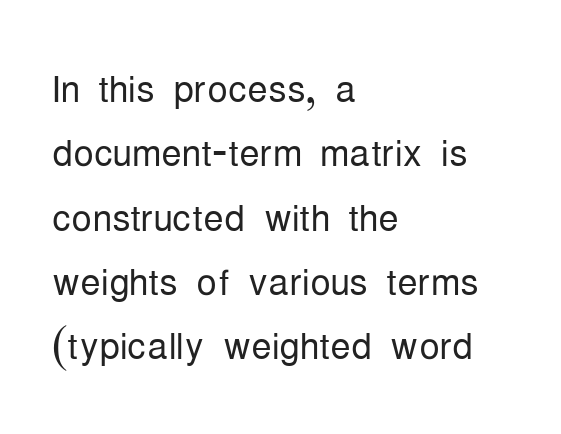
{"serif": "no", "italic": "no", "bold": "no", "weight": "light", "width": "condensed", "stroke_contrast": "low", "x_height": "medium", "monospaced": "no", "underline": "no", "align": "left", "line_spacing": "normal", "line_spacing_ratio": 1.26, "letter_spacing": "normal", "letter_spacing_em": 0.0, "glyph_px": 51}
